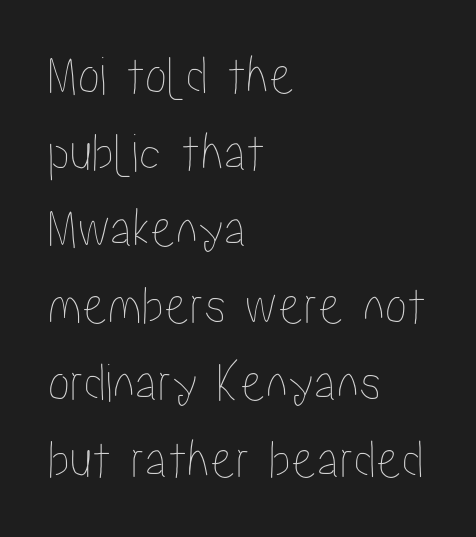
The image shows 56 px condensed type, upright; set left-aligned, normal line spacing (1.37x), normal letter spacing, not underlined; low stroke contrast and a medium x-height.
